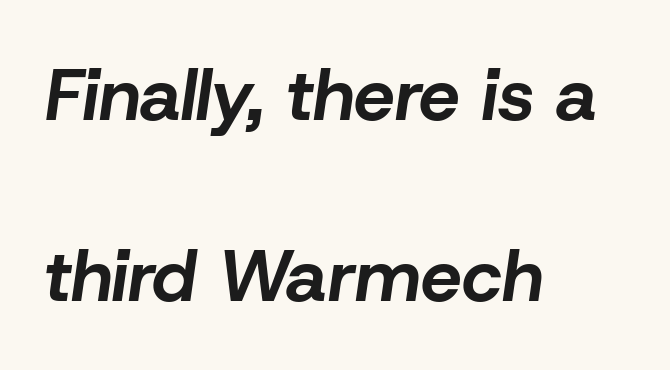
The image shows 73 px bold type, italic (leaning right); set left-aligned, loose line spacing (2.48x), normal letter spacing, not underlined; low stroke contrast and a medium x-height.
